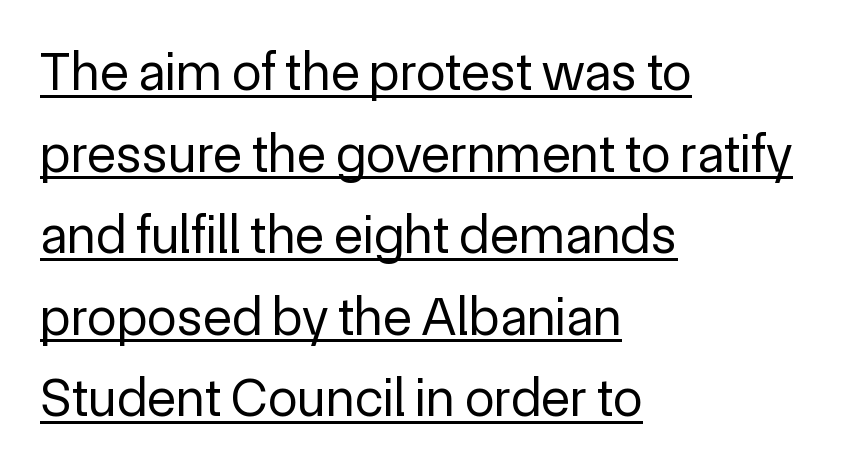
Q: Is the text bold? A: No.
Q: Is the text italic (slanted)? A: No, it is upright.
Q: Is the typeface a serif or a sans-serif typeface? A: Sans-serif.
Q: Is the text underlined? A: Yes.
Q: How is the paragraph aligned? A: Left-aligned.
Q: Is the spacing between letters normal or unusually wide? A: Normal.
Q: Is the spacing between lines tight, normal or loose? A: Normal.
Q: Width (condensed, normal, or wide)? A: Normal.
Q: x-height? A: Medium.
Q: Monospaced? A: No.
